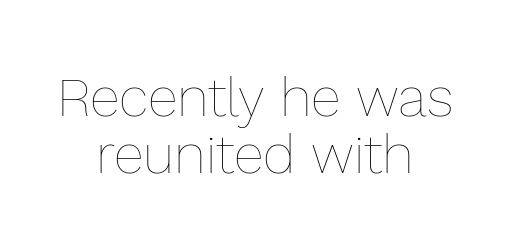
Q: Is the text bold? A: No.
Q: Is the text italic (slanted)? A: No, it is upright.
Q: Is the text underlined? A: No.
Q: How is the paragraph aligned? A: Centered.
Q: Is the spacing between letters normal or unusually wide? A: Normal.
Q: Is the spacing between lines tight, normal or loose? A: Tight.
Q: Width (condensed, normal, or wide)? A: Normal.
Q: x-height? A: Medium.
Q: Monospaced? A: No.
